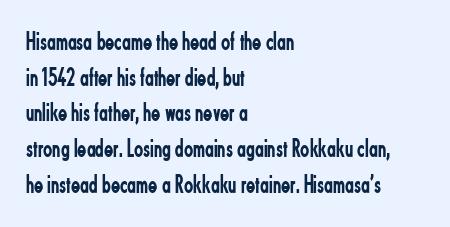
Q: Is the text bold? A: No.
Q: Is the text italic (slanted)? A: No, it is upright.
Q: Is the text underlined? A: No.
Q: How is the paragraph aligned? A: Left-aligned.
Q: Is the spacing between letters normal or unusually wide? A: Normal.
Q: Is the spacing between lines tight, normal or loose? A: Normal.
